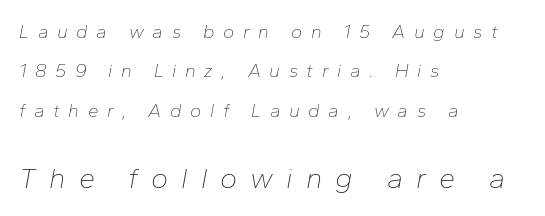
The image shows 29 px thin type, italic (leaning right); set left-aligned, loose line spacing (2.07x), unusually wide letter spacing (+0.45 em), not underlined; the second (bottom) block is 1.53x larger; low stroke contrast and a medium x-height.
